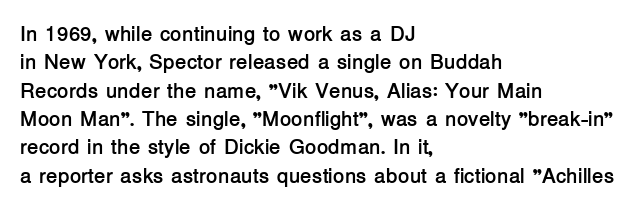
Q: Is the text bold? A: Yes.
Q: Is the text italic (slanted)? A: No, it is upright.
Q: Is the text underlined? A: No.
Q: How is the paragraph aligned? A: Left-aligned.
Q: Is the spacing between letters normal or unusually wide? A: Normal.
Q: Is the spacing between lines tight, normal or loose? A: Normal.
